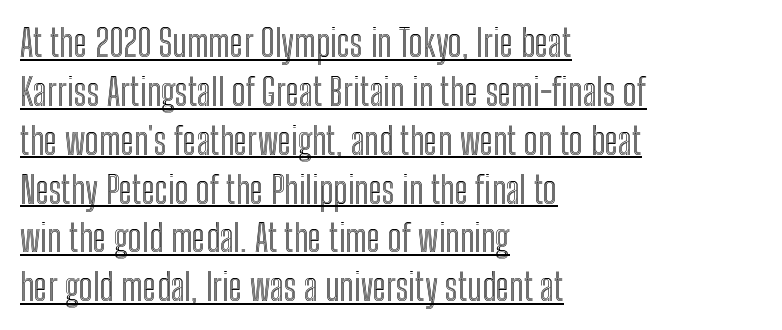
The compositor pushed each line to the left boundary. Vertically, the passage feels balanced, rows spaced as you'd expect. Characters follow at the spacing the type designer built in. Is there an underline? Yes — a line sits under the letters. The letters advance in unequal steps, a hallmark of proportional type. Every stem runs plumb, perpendicular to the baseline.
